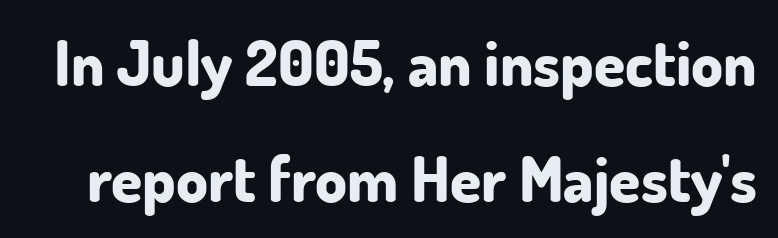
Q: Is the text bold? A: Yes.
Q: Is the text italic (slanted)? A: No, it is upright.
Q: Is the typeface a serif or a sans-serif typeface? A: Sans-serif.
Q: Is the text underlined? A: No.
Q: Is the spacing between letters normal or unusually wide? A: Normal.
Q: Width (condensed, normal, or wide)? A: Normal.
Q: Stroke contrast? A: Low.
Q: x-height? A: Small.
Q: Monospaced? A: No.
